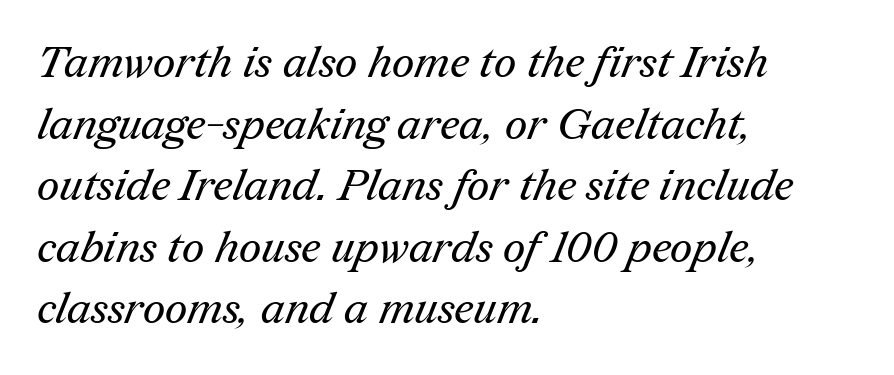
Do the characters align in a grid? No, the font is proportional. Stroke terminals: seriffed. One-word summary of the alignment: left. Students, observe: this is what conventionally led text looks like. What stands out about the letter spacing? Nothing — it is the standard amount. Counters stay open thanks to moderate or lighter strokes.
